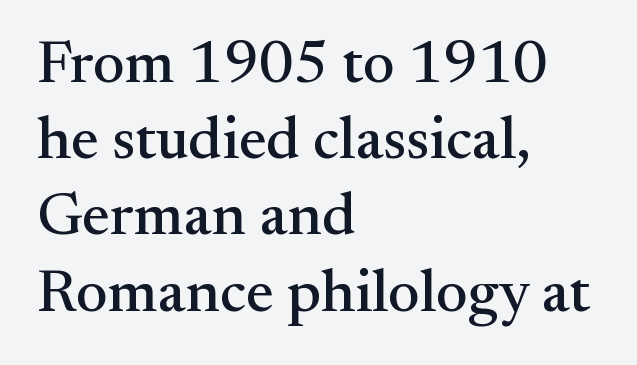
The image shows 61 px serif type, upright; set left-aligned, normal line spacing (1.25x), normal letter spacing, not underlined; medium stroke contrast and a small x-height.
